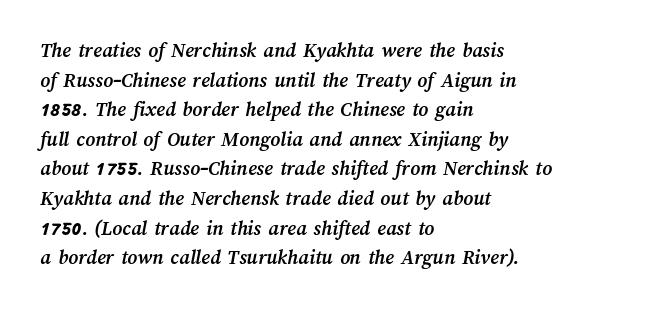
{"bold": "yes", "underline": "no", "align": "left", "line_spacing": "normal", "line_spacing_ratio": 1.41, "letter_spacing": "normal", "letter_spacing_em": 0.0, "glyph_px": 21}
